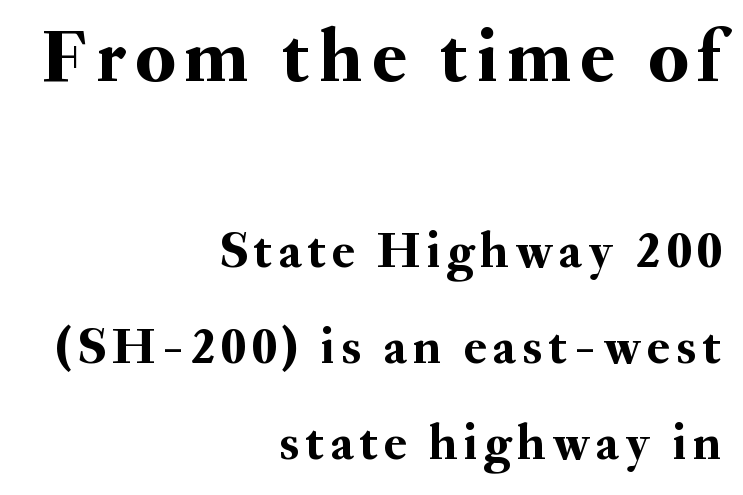
Type size steps down from the first block to the second. The type family on display is of the serif kind. The setting favours the right margin, as signatures and pull-quotes sometimes do. The letters stand straight up with perfectly vertical stems. Any mark beneath the type? The region is blank.
